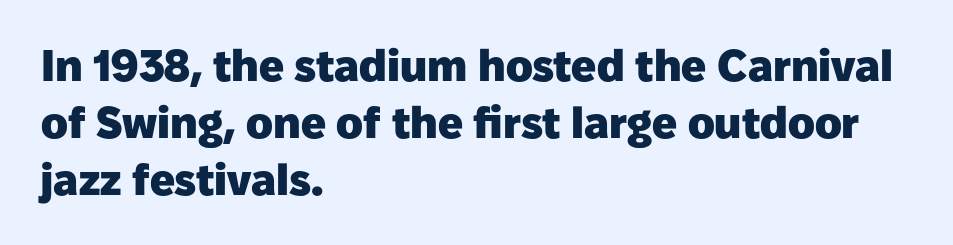
{"serif": "no", "italic": "no", "bold": "yes", "weight": "heavy", "width": "normal", "stroke_contrast": "low", "x_height": "medium", "monospaced": "no", "underline": "no", "align": "left", "line_spacing": "normal", "line_spacing_ratio": 1.29, "letter_spacing": "normal", "letter_spacing_em": 0.0, "glyph_px": 44}
